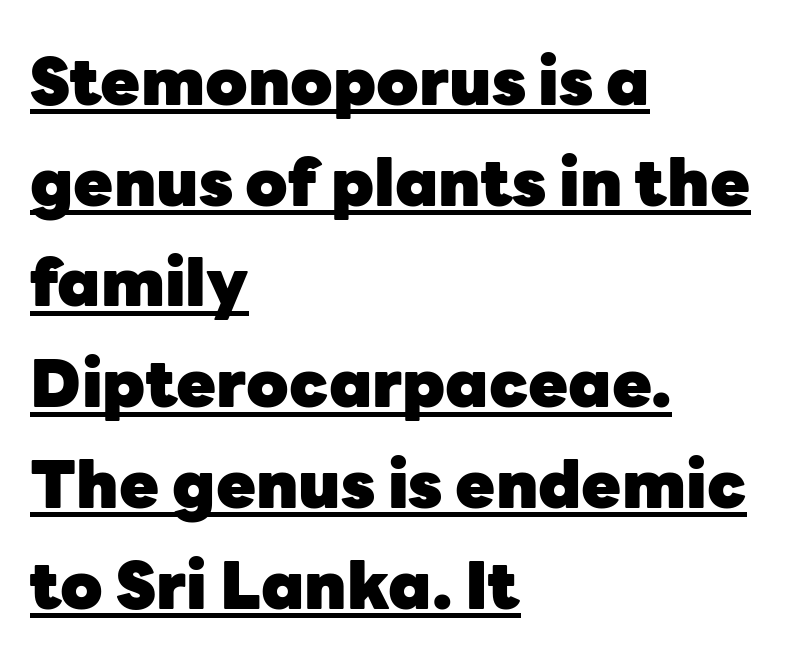
{"serif": "no", "italic": "no", "bold": "yes", "weight": "heavy", "width": "normal", "stroke_contrast": "low", "x_height": "medium", "monospaced": "no", "underline": "yes", "align": "left", "line_spacing": "normal", "line_spacing_ratio": 1.55, "letter_spacing": "normal", "letter_spacing_em": 0.0, "glyph_px": 65}
